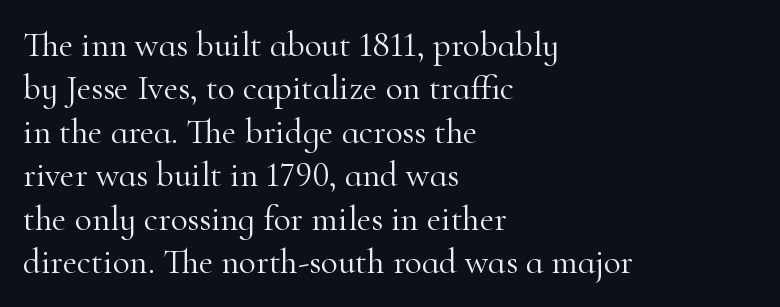
The image shows 35 px light serif type, upright; set left-aligned, line spacing 1.24x, normal letter spacing, not underlined; high stroke contrast and a small x-height.
